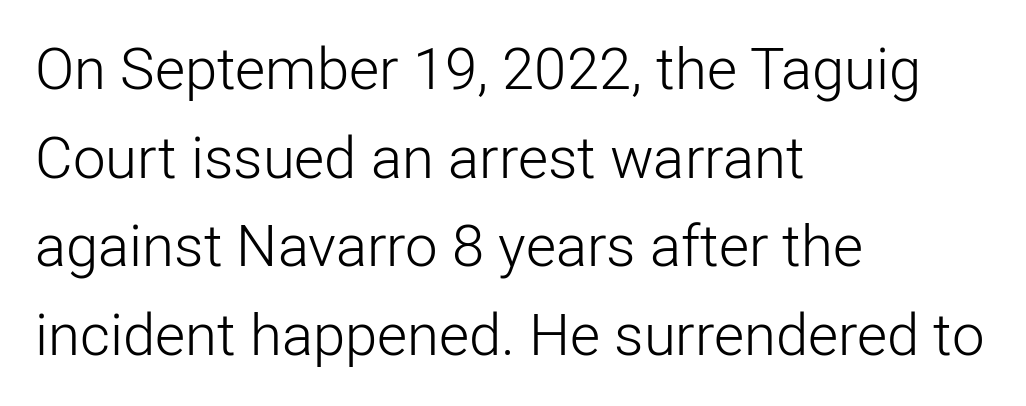
Q: Is the text bold? A: No.
Q: Is the text italic (slanted)? A: No, it is upright.
Q: Is the typeface a serif or a sans-serif typeface? A: Sans-serif.
Q: Is the text underlined? A: No.
Q: How is the paragraph aligned? A: Left-aligned.
Q: Is the spacing between letters normal or unusually wide? A: Normal.
Q: Is the spacing between lines tight, normal or loose? A: Normal.
Q: Width (condensed, normal, or wide)? A: Normal.
Q: Stroke contrast? A: Low.
Q: x-height? A: Medium.
Q: Monospaced? A: No.
